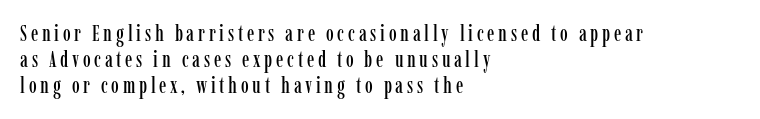
The image shows 22 px text type, upright; set left-aligned, line spacing 1.18x, not underlined.
